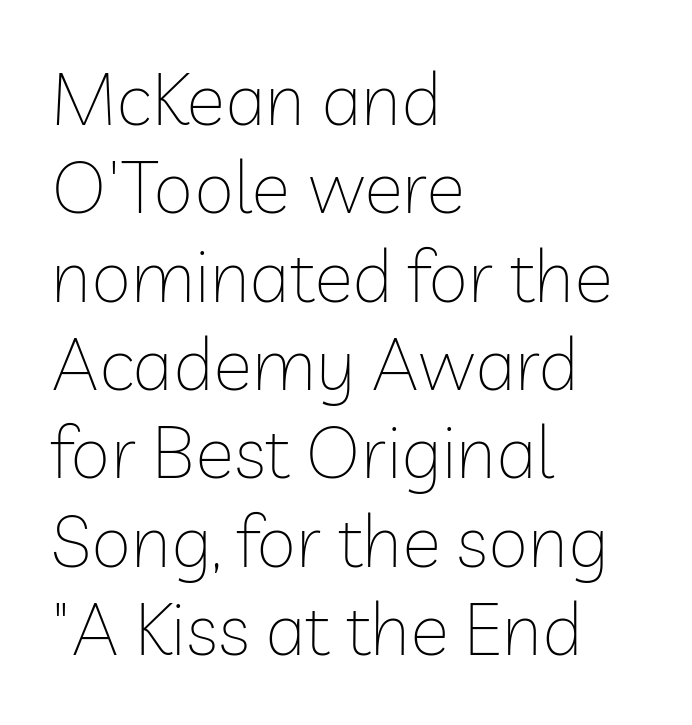
The rendering anchors every line to the left-hand side. Stem width sits at or under what a default text font uses. These lines are rendered in a variable-pitch font. Unmarked baselines from the first word to the last. Posture: upright roman.
